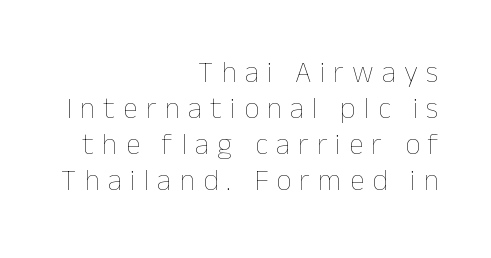
The image shows 30 px thin type, upright; set right-aligned, line spacing 1.2x, unusually wide letter spacing (+0.27 em), not underlined; low stroke contrast and a medium x-height.
